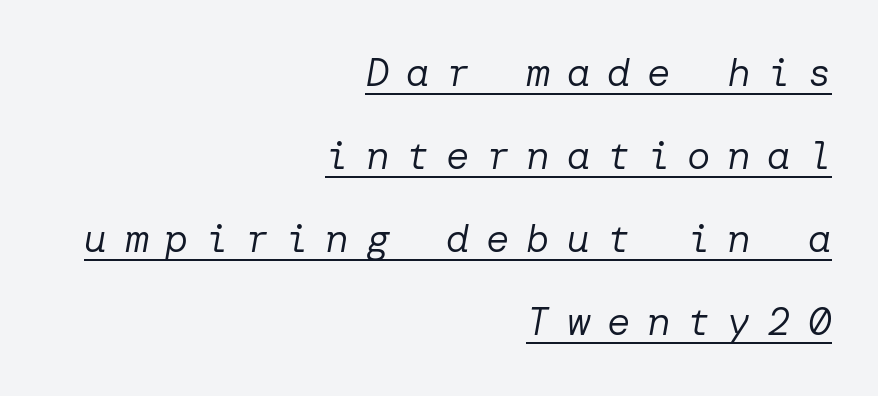
Teacher's note: observe the even right margin — that is flush-right alignment. Unbolded letterforms with no extra heft. A typesetter would call this leading open, well beyond the default. This sample uses expanded letter spacing, leaving extra air between glyphs. The typography opts for an oblique posture over an upright one.
